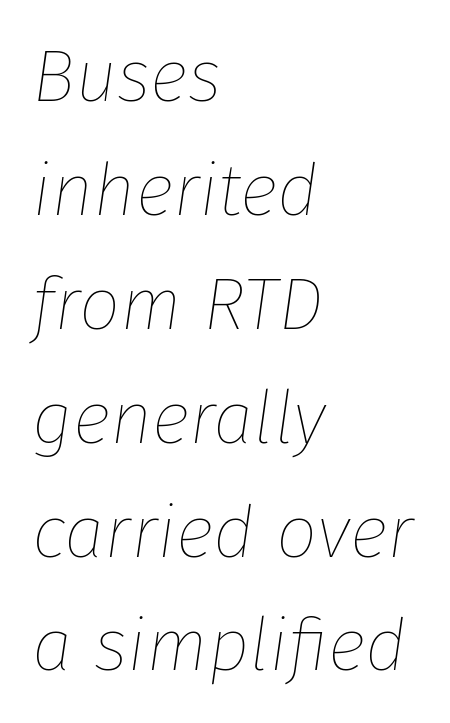
{"italic": "yes", "lean": "right", "slant_degrees": 8, "bold": "no", "weight": "thin", "width": "normal", "stroke_contrast": "low", "x_height": "medium", "monospaced": "no", "underline": "no", "align": "left", "line_spacing": "normal", "line_spacing_ratio": 1.56, "letter_spacing": "normal", "letter_spacing_em": 0.0, "glyph_px": 73}
